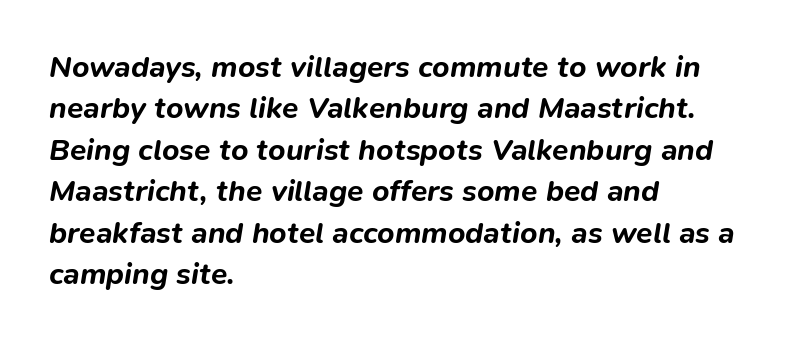
The image shows 30 px bold type, italic (leaning right); set left-aligned, normal line spacing (1.38x), normal letter spacing, not underlined; low stroke contrast and a medium x-height.
